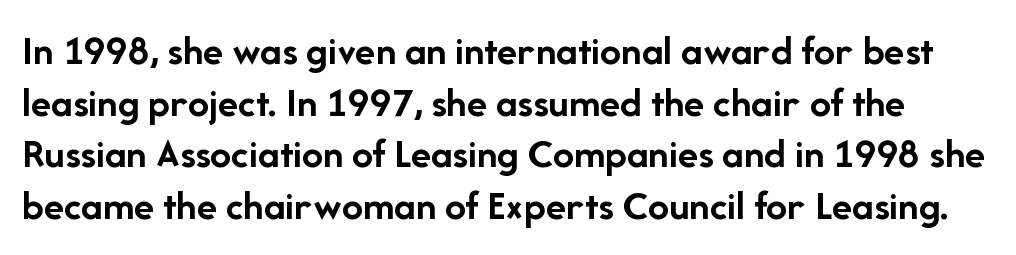
Q: Is the text bold? A: Yes.
Q: Is the text italic (slanted)? A: No, it is upright.
Q: Is the typeface a serif or a sans-serif typeface? A: Sans-serif.
Q: Is the text underlined? A: No.
Q: Is the spacing between letters normal or unusually wide? A: Normal.
Q: Width (condensed, normal, or wide)? A: Normal.
Q: Stroke contrast? A: Low.
Q: x-height? A: Medium.
Q: Monospaced? A: No.
